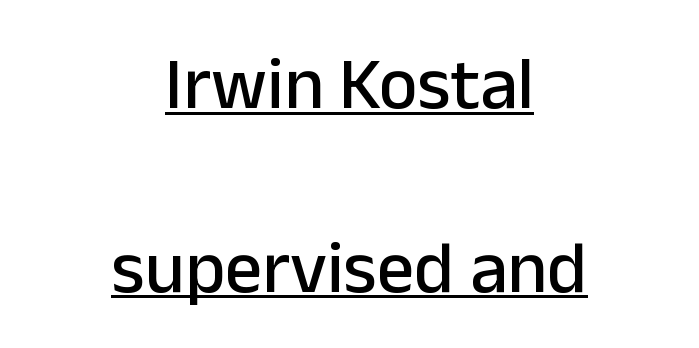
Look at the tracking — it's just the regular setting, nothing added. Is there an underline? Yes — a line sits under the letters. Varying glyph widths throughout — classic text-font behaviour. In CSS terms this would be text-align: center. The lettering stays uniformly vertical, giving the passage a roman look.
